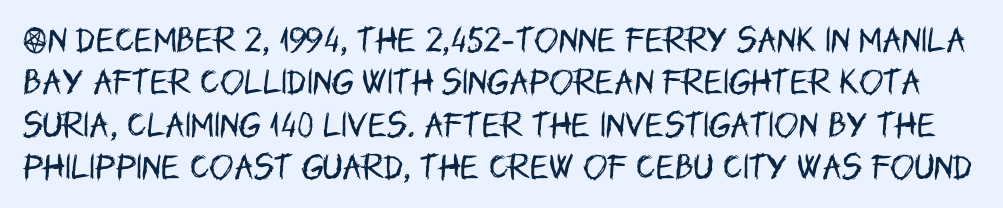
Q: Is the text bold? A: No.
Q: Is the text italic (slanted)? A: No, it is upright.
Q: Is the typeface a serif or a sans-serif typeface? A: Sans-serif.
Q: Is the text underlined? A: No.
Q: Is the spacing between letters normal or unusually wide? A: Normal.
Q: Is the spacing between lines tight, normal or loose? A: Normal.
Q: Width (condensed, normal, or wide)? A: Condensed.
Q: Stroke contrast? A: Low.
Q: x-height? A: Large.
Q: Monospaced? A: No.
